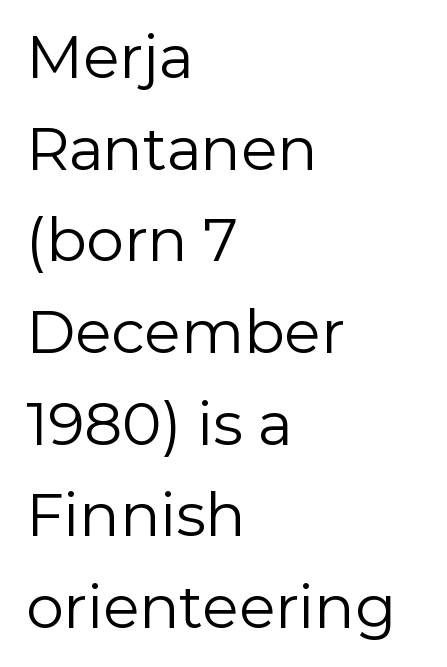
Q: Is the text bold? A: No.
Q: Is the text italic (slanted)? A: No, it is upright.
Q: Is the typeface a serif or a sans-serif typeface? A: Sans-serif.
Q: Is the text underlined? A: No.
Q: How is the paragraph aligned? A: Left-aligned.
Q: Is the spacing between letters normal or unusually wide? A: Normal.
Q: Is the spacing between lines tight, normal or loose? A: Normal.
Q: Width (condensed, normal, or wide)? A: Normal.
Q: x-height? A: Medium.
Q: Monospaced? A: No.
